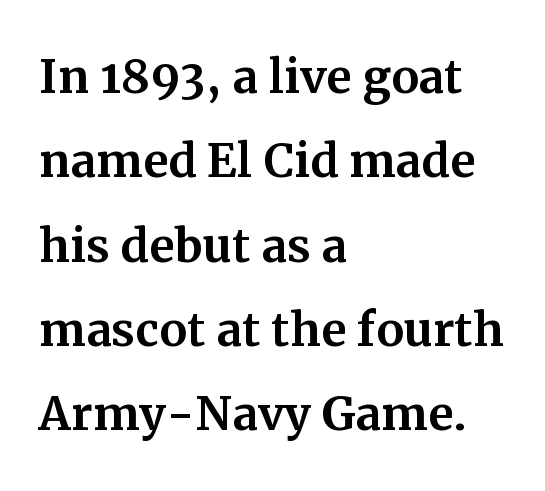
The image shows 62 px serif type, upright; set left-aligned, normal line spacing (1.36x), normal letter spacing, not underlined; medium stroke contrast and a medium x-height.
